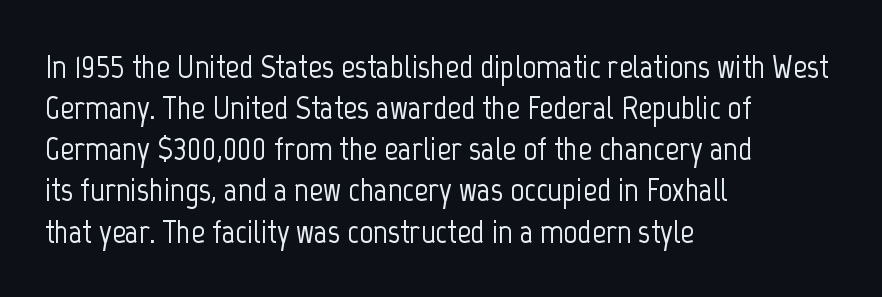
The image shows 34 px condensed sans-serif type, upright; set left-aligned, line spacing 1.21x, normal letter spacing, not underlined; low stroke contrast and a medium x-height.
